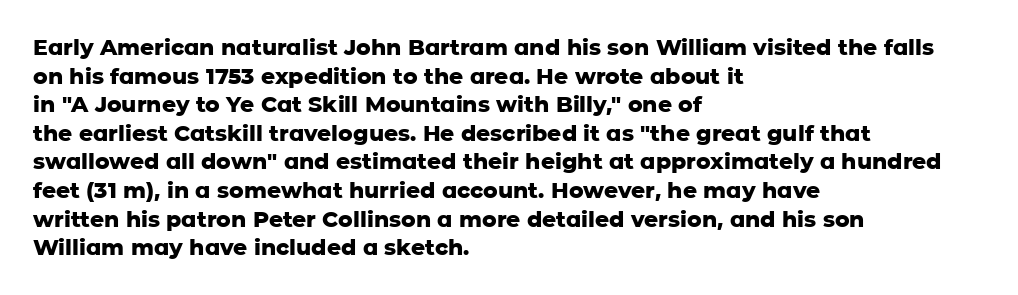
Q: Is the text bold? A: Yes.
Q: Is the text italic (slanted)? A: No, it is upright.
Q: Is the text underlined? A: No.
Q: How is the paragraph aligned? A: Left-aligned.
Q: Is the spacing between letters normal or unusually wide? A: Normal.
Q: Is the spacing between lines tight, normal or loose? A: Normal.
